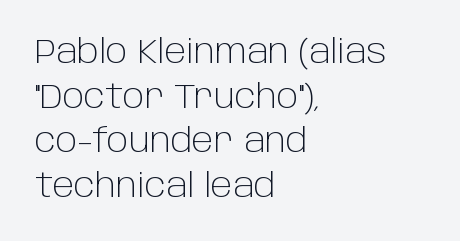
Q: Is the text bold? A: No.
Q: Is the text italic (slanted)? A: No, it is upright.
Q: Is the typeface a serif or a sans-serif typeface? A: Sans-serif.
Q: Is the text underlined? A: No.
Q: How is the paragraph aligned? A: Left-aligned.
Q: Is the spacing between letters normal or unusually wide? A: Normal.
Q: Is the spacing between lines tight, normal or loose? A: Normal.
Q: Width (condensed, normal, or wide)? A: Normal.
Q: Stroke contrast? A: Low.
Q: x-height? A: Large.
Q: Monospaced? A: No.
